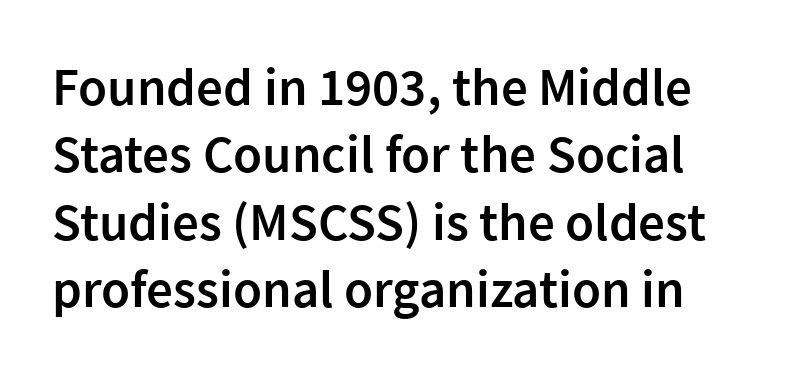
{"serif": "no", "italic": "no", "bold": "semi", "weight": "semibold", "width": "normal", "stroke_contrast": "low", "x_height": "medium", "monospaced": "no", "underline": "no", "line_spacing": "normal", "line_spacing_ratio": 1.27, "letter_spacing": "normal", "letter_spacing_em": 0.0, "glyph_px": 53}
